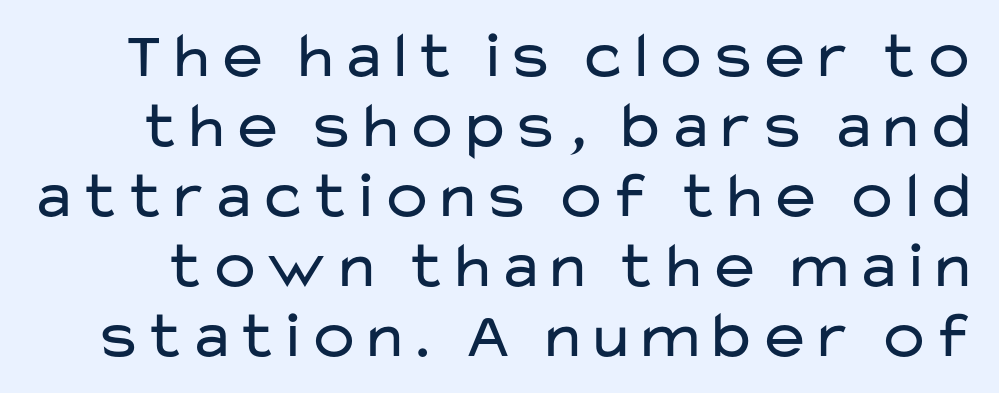
{"serif": "no", "italic": "no", "bold": "no", "weight": "regular", "width": "wide", "stroke_contrast": "low", "x_height": "medium", "monospaced": "no", "underline": "no", "line_spacing": "tight", "line_spacing_ratio": 1.06, "letter_spacing": "normal", "letter_spacing_em": 0.0, "glyph_px": 66}
